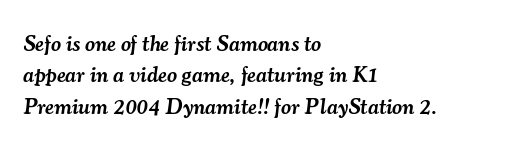
Q: Is the text bold? A: Semi-bold.
Q: Is the text italic (slanted)? A: Yes, it leans right by about 7 degrees.
Q: Is the text underlined? A: No.
Q: How is the paragraph aligned? A: Left-aligned.
Q: Is the spacing between letters normal or unusually wide? A: Normal.
Q: Is the spacing between lines tight, normal or loose? A: Normal.
